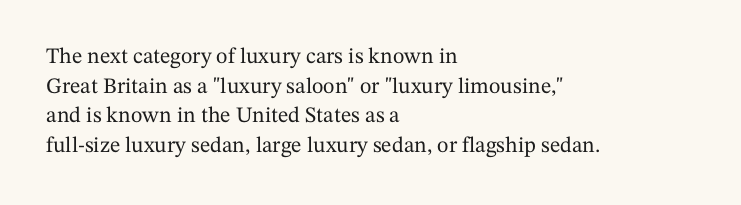
The passage shown stacks its lines at a standard gap. Look at the tracking — it's just the regular setting, nothing added. A typesetter would mark this as roman, not italic. Underlining? Definitely not there. One-word summary of the alignment: left.
